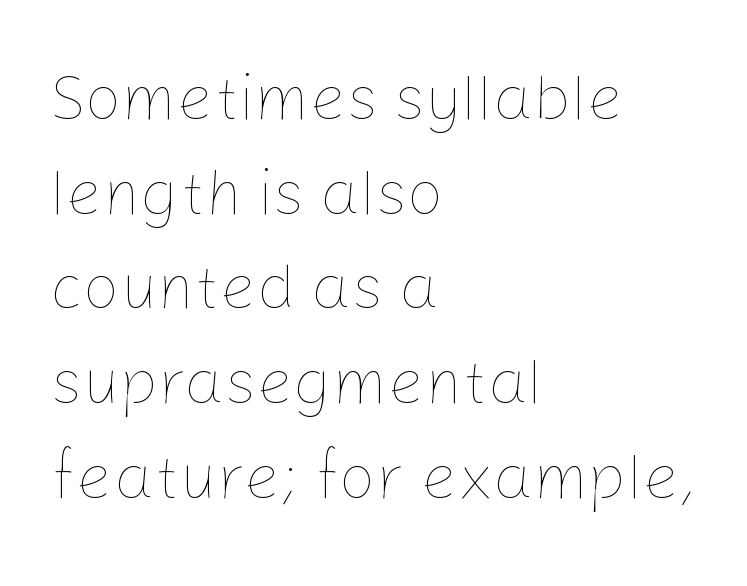
{"italic": "no", "bold": "no", "weight": "thin", "width": "normal", "stroke_contrast": "low", "x_height": "medium", "monospaced": "no", "underline": "no", "align": "left", "line_spacing": "normal", "line_spacing_ratio": 1.48, "letter_spacing": "normal", "letter_spacing_em": 0.0, "glyph_px": 64}
